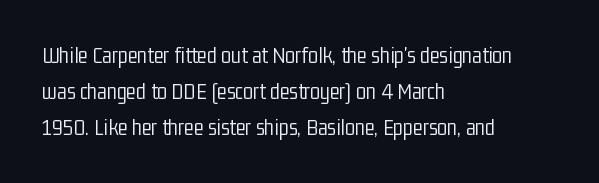
The image shows 23 px text type, upright; set left-aligned, normal line spacing (1.57x), normal letter spacing, not underlined.
